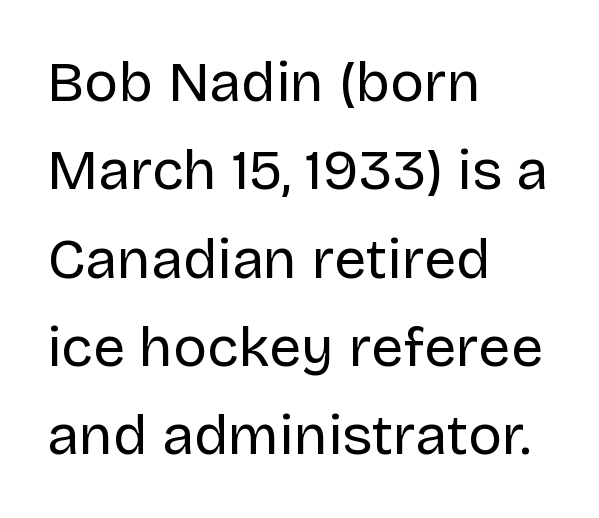
Alignment: flush left. No heavy texture on the line: the type isn't bold. These lines are rendered in a variable-pitch font. Each word holds together tightly as a unit, with standard inter-letter gaps.
